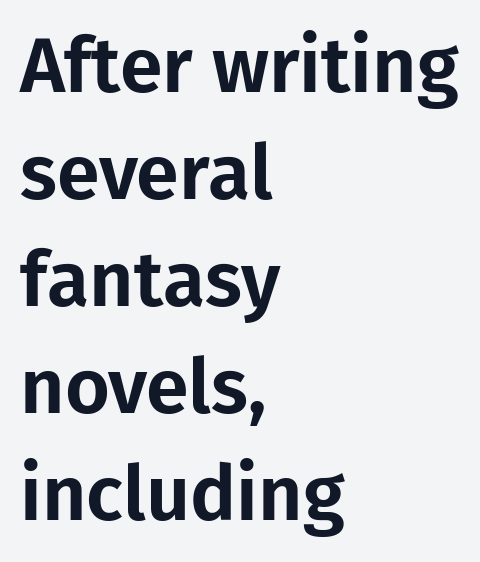
Q: Is the text italic (slanted)? A: No, it is upright.
Q: Is the typeface a serif or a sans-serif typeface? A: Sans-serif.
Q: Is the text underlined? A: No.
Q: How is the paragraph aligned? A: Left-aligned.
Q: Is the spacing between letters normal or unusually wide? A: Normal.
Q: Is the spacing between lines tight, normal or loose? A: Normal.
Q: Width (condensed, normal, or wide)? A: Normal.
Q: Stroke contrast? A: Low.
Q: x-height? A: Medium.
Q: Monospaced? A: No.
